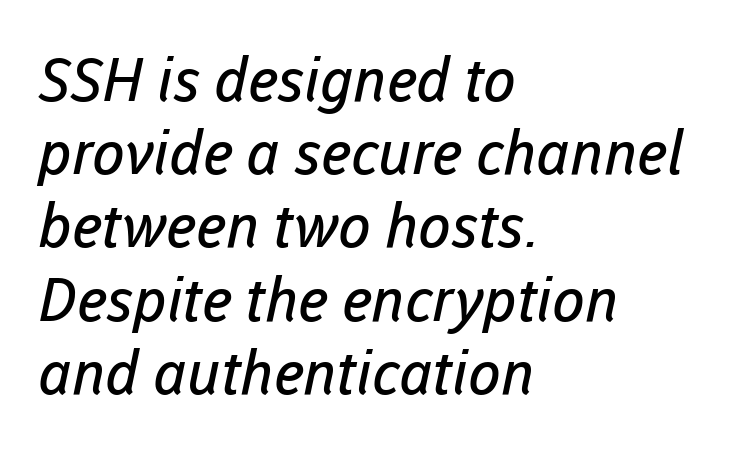
The image shows 60 px regular-weight sans-serif type; set left-aligned, line spacing 1.22x, normal letter spacing, not underlined; low stroke contrast and a medium x-height.
